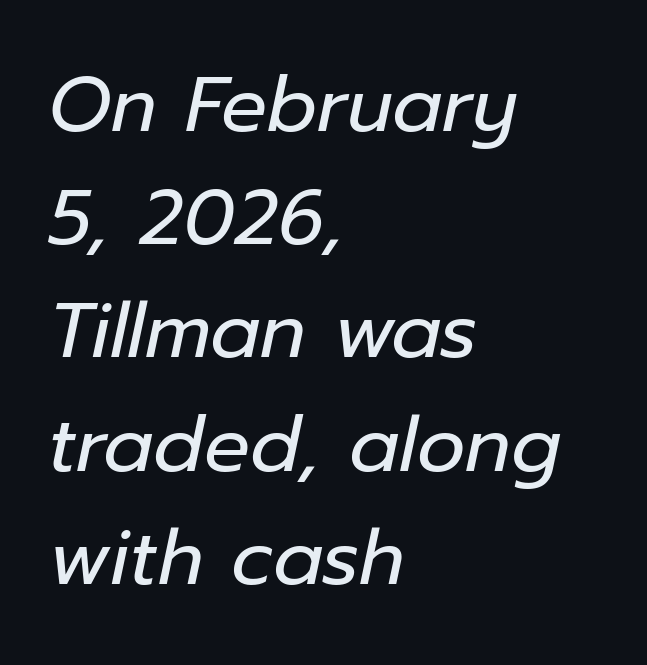
Q: Is the text bold? A: No.
Q: Is the text italic (slanted)? A: Yes, it leans right by about 12 degrees.
Q: Is the text underlined? A: No.
Q: How is the paragraph aligned? A: Left-aligned.
Q: Is the spacing between letters normal or unusually wide? A: Normal.
Q: Is the spacing between lines tight, normal or loose? A: Normal.
Q: Width (condensed, normal, or wide)? A: Normal.
Q: Stroke contrast? A: Low.
Q: x-height? A: Medium.
Q: Monospaced? A: No.
